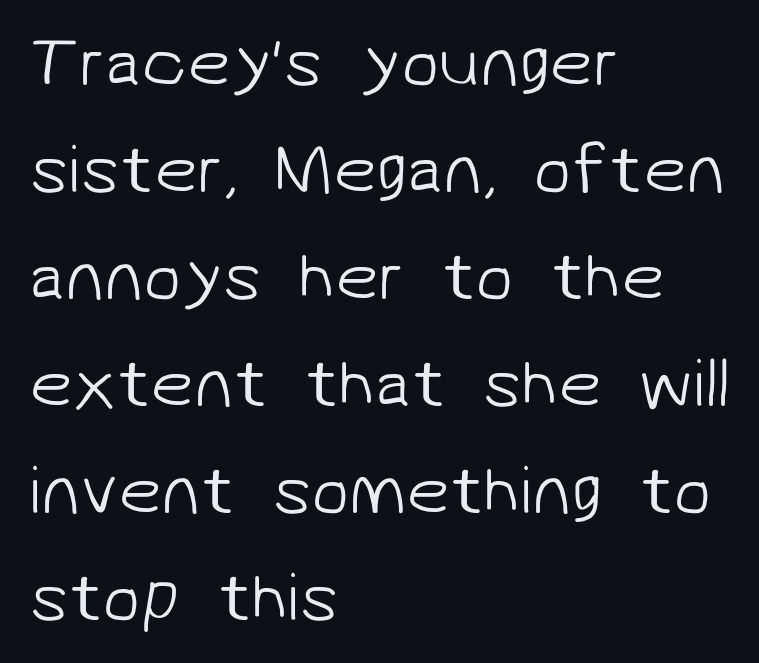
Q: Is the text bold? A: No.
Q: Is the typeface a serif or a sans-serif typeface? A: Sans-serif.
Q: Is the text underlined? A: No.
Q: How is the paragraph aligned? A: Left-aligned.
Q: Is the spacing between letters normal or unusually wide? A: Normal.
Q: Is the spacing between lines tight, normal or loose? A: Normal.
Q: Width (condensed, normal, or wide)? A: Normal.
Q: Stroke contrast? A: Low.
Q: x-height? A: Medium.
Q: Monospaced? A: No.
